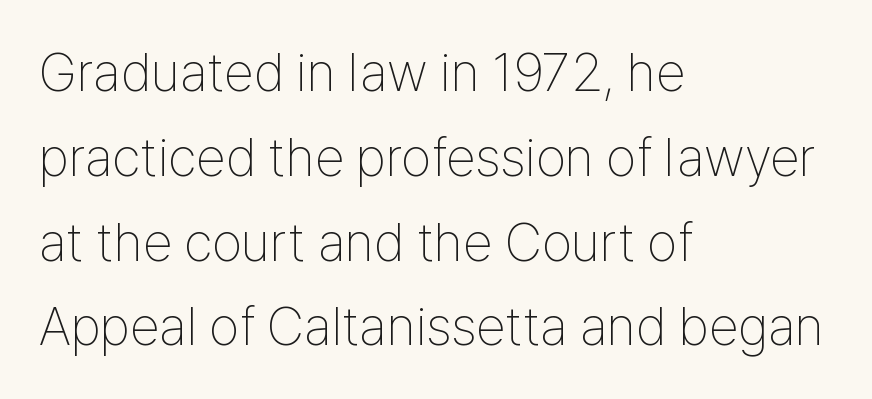
Tracking value appears to be zero — textbook default spacing. Grotesque or geometric, the face here clearly has no serifs. Notice how descenders clear the ascenders below comfortably — that's standard leading. The font sits on the lighter half of the weight spectrum, regular included. Which margin do the lines hug? The left one — the right edge is uneven.
